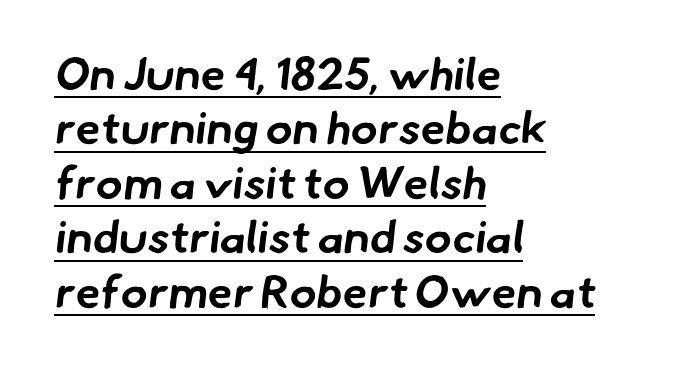
Proportional: the letters do not fall into vertical columns. No extra tracking has been applied to these lines. Regarding serifs, this sample does without them. Thick stems and heavy bowls — unmistakably bold. The rendering uses the underline text-decoration.
